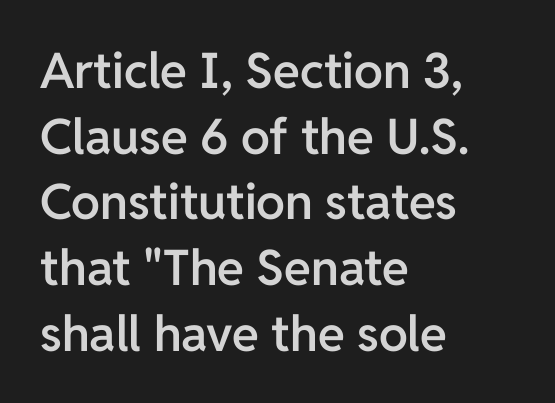
The image shows 49 px semibold sans-serif type, upright; set left-aligned, normal line spacing (1.34x), normal letter spacing, not underlined; low stroke contrast and a medium x-height.
